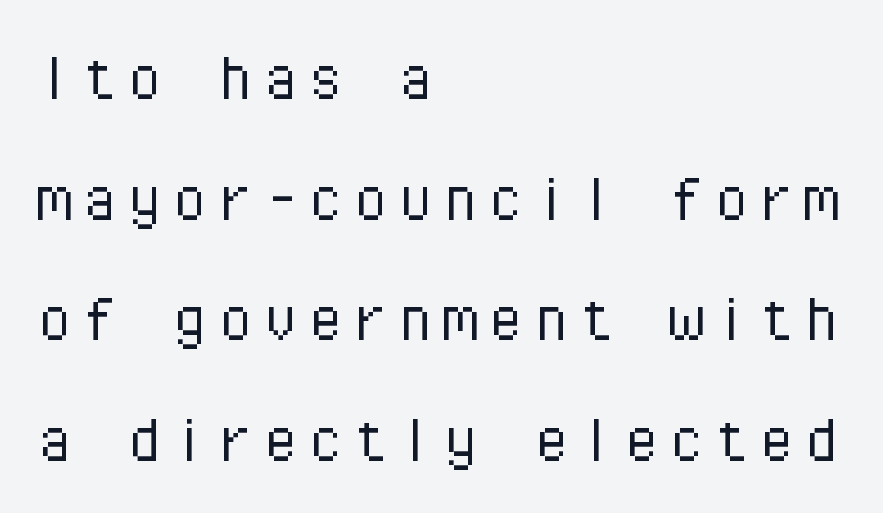
The typography opts for an upright posture over an oblique one. Regarding serifs, this sample does without them. The rows are spaced the way most documents space them. The strokes are not fattened; the text isn't bold. A bare baseline throughout the passage.
